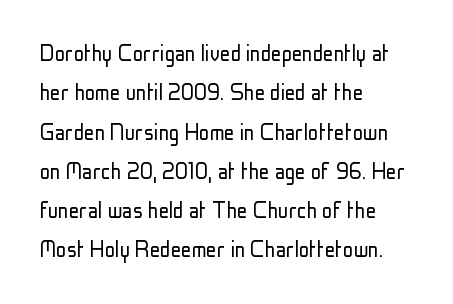
Q: Is the text bold? A: No.
Q: Is the text italic (slanted)? A: No, it is upright.
Q: Is the text underlined? A: No.
Q: How is the paragraph aligned? A: Left-aligned.
Q: Is the spacing between letters normal or unusually wide? A: Normal.
Q: Is the spacing between lines tight, normal or loose? A: Normal.
